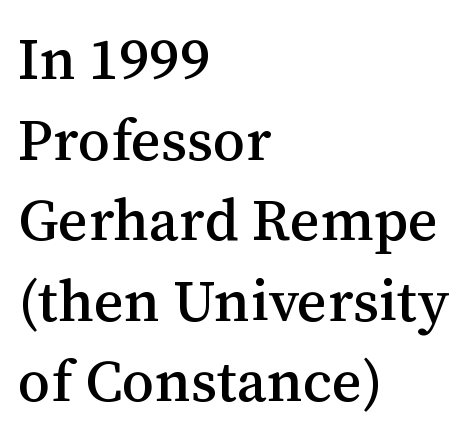
Q: Is the text italic (slanted)? A: No, it is upright.
Q: Is the typeface a serif or a sans-serif typeface? A: Serif.
Q: Is the text underlined? A: No.
Q: How is the paragraph aligned? A: Left-aligned.
Q: Is the spacing between letters normal or unusually wide? A: Normal.
Q: Is the spacing between lines tight, normal or loose? A: Normal.
Q: Width (condensed, normal, or wide)? A: Normal.
Q: Stroke contrast? A: Medium.
Q: x-height? A: Medium.
Q: Monospaced? A: No.
